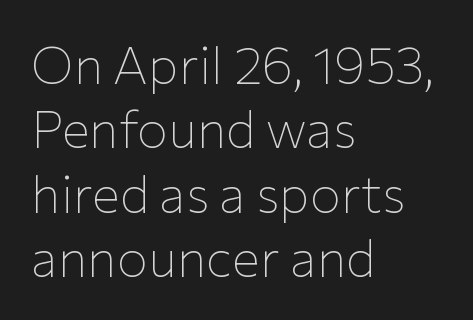
{"serif": "no", "italic": "no", "bold": "no", "weight": "thin", "width": "normal", "stroke_contrast": "low", "x_height": "medium", "monospaced": "no", "underline": "no", "align": "left", "line_spacing_ratio": 1.24, "letter_spacing": "normal", "letter_spacing_em": 0.0, "glyph_px": 52}
